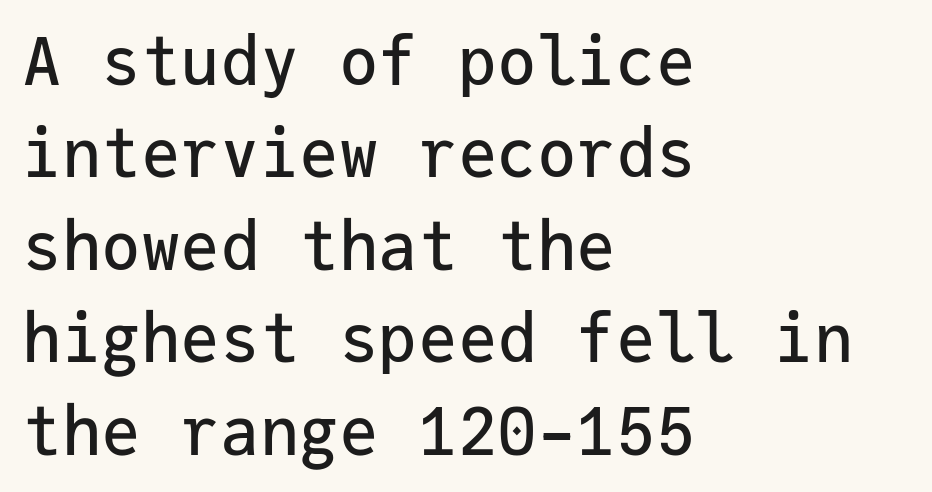
Q: Is the text italic (slanted)? A: No, it is upright.
Q: Is the typeface a serif or a sans-serif typeface? A: Sans-serif.
Q: Is the text underlined? A: No.
Q: How is the paragraph aligned? A: Left-aligned.
Q: Is the spacing between letters normal or unusually wide? A: Normal.
Q: Is the spacing between lines tight, normal or loose? A: Normal.
Q: Width (condensed, normal, or wide)? A: Normal.
Q: Stroke contrast? A: Low.
Q: x-height? A: Medium.
Q: Monospaced? A: Yes.
